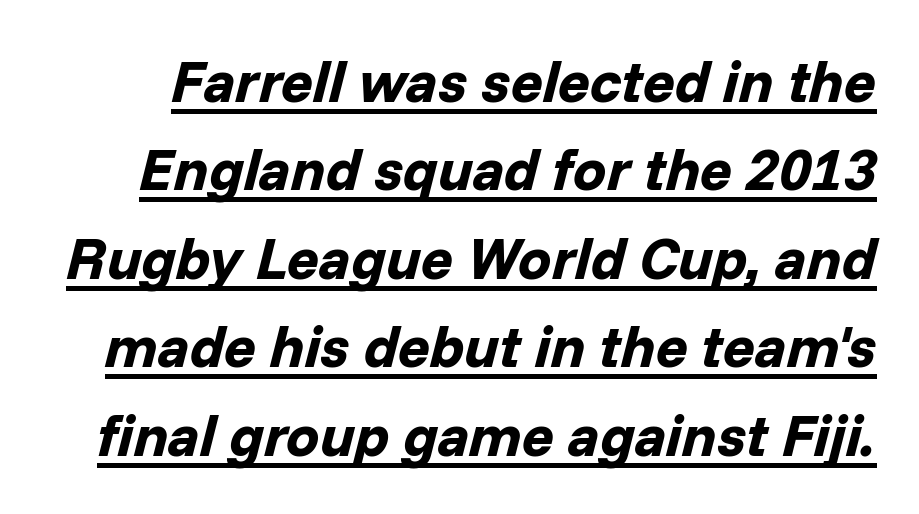
The image shows 59 px bold type, italic (leaning right); set normal line spacing (1.5x), normal letter spacing, underlined; low stroke contrast and a medium x-height.
